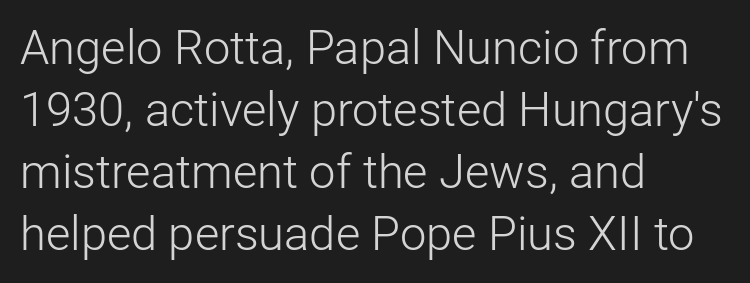
{"serif": "no", "italic": "no", "bold": "no", "weight": "light", "width": "normal", "stroke_contrast": "low", "x_height": "medium", "monospaced": "no", "underline": "no", "align": "left", "line_spacing": "normal", "line_spacing_ratio": 1.32, "letter_spacing": "normal", "letter_spacing_em": 0.0, "glyph_px": 47}
